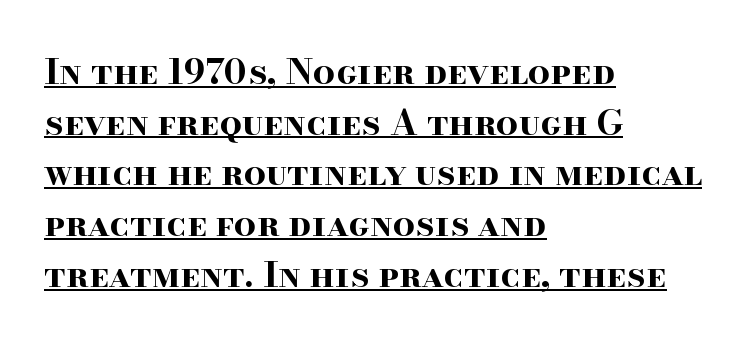
The image shows 35 px bold, wide serif type, upright; set left-aligned, normal line spacing (1.45x), normal letter spacing, underlined; high stroke contrast and a small x-height.
